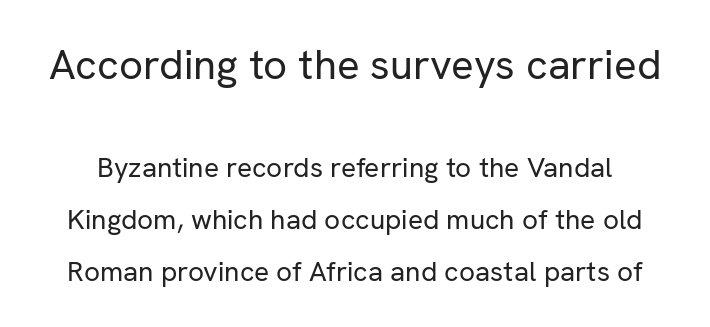
Q: Is the text bold? A: No.
Q: Is the text italic (slanted)? A: No, it is upright.
Q: Is the typeface a serif or a sans-serif typeface? A: Sans-serif.
Q: Is the text underlined? A: No.
Q: Is the spacing between letters normal or unusually wide? A: Normal.
Q: Which block of text is set in a larger size, the first (top) or the second (bottom)? A: The first (top) one.
Q: Width (condensed, normal, or wide)? A: Normal.
Q: Stroke contrast? A: Low.
Q: x-height? A: Medium.
Q: Monospaced? A: No.
